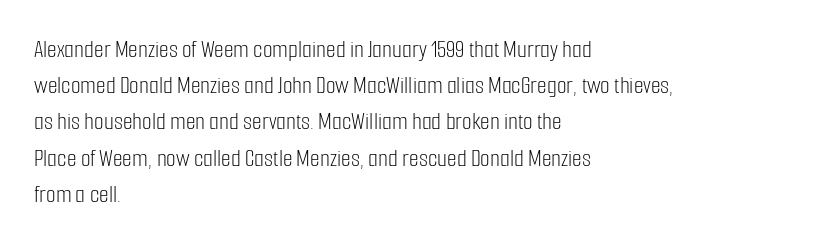
The image shows 25 px text type, upright; set left-aligned, normal line spacing (1.45x), normal letter spacing, not underlined.
